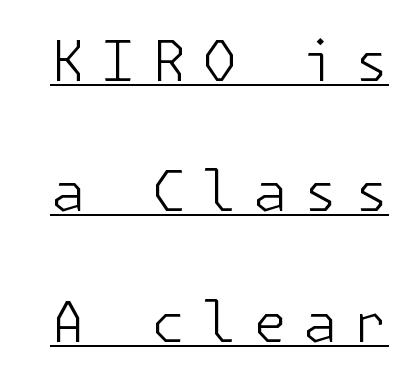
Each new line begins a long way beneath the previous one. The lettering stays uniformly vertical, giving the passage a roman look. The line texture is sparse and dotted thanks to wide tracking. Nothing heavy about these letters — not bold at all. Notice how a bar underscores the lettering throughout. Each letter's strokes conclude bluntly, with no projecting serifs.
